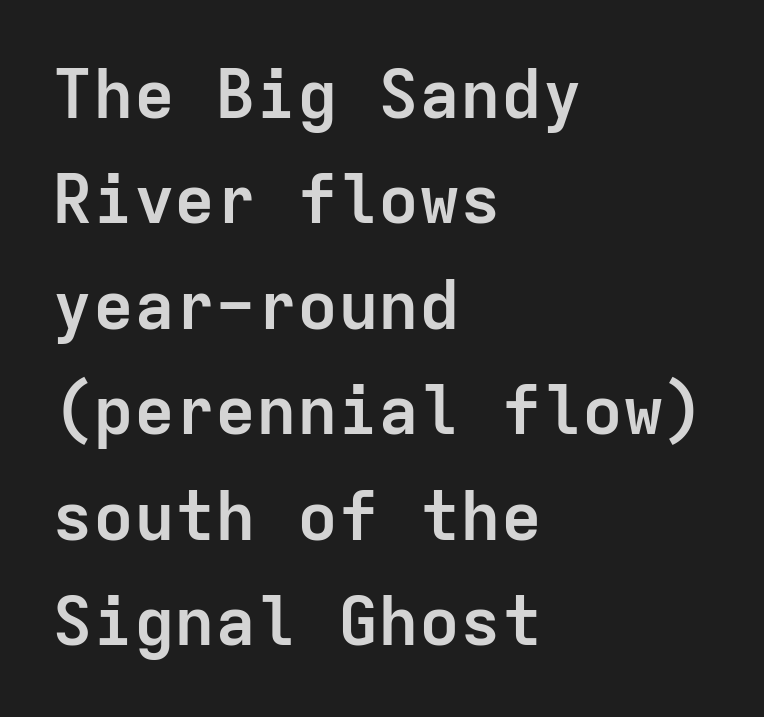
Q: Is the text bold? A: Yes.
Q: Is the text italic (slanted)? A: No, it is upright.
Q: Is the typeface a serif or a sans-serif typeface? A: Sans-serif.
Q: Is the text underlined? A: No.
Q: How is the paragraph aligned? A: Left-aligned.
Q: Is the spacing between letters normal or unusually wide? A: Normal.
Q: Is the spacing between lines tight, normal or loose? A: Normal.
Q: Width (condensed, normal, or wide)? A: Normal.
Q: Stroke contrast? A: Low.
Q: x-height? A: Medium.
Q: Monospaced? A: Yes.
